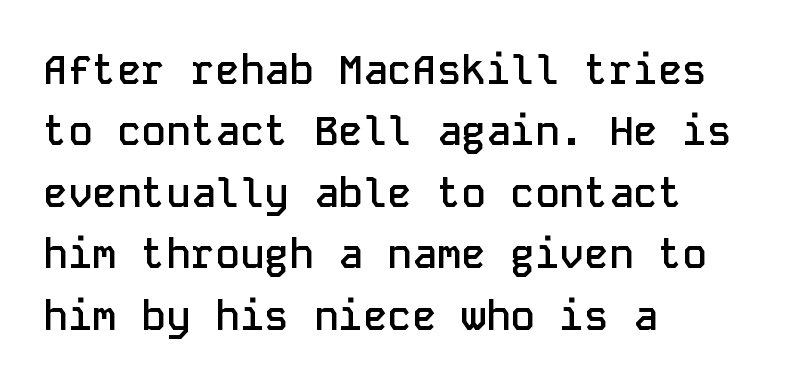
Q: Is the text bold? A: Semi-bold.
Q: Is the text italic (slanted)? A: No, it is upright.
Q: Is the typeface a serif or a sans-serif typeface? A: Sans-serif.
Q: Is the text underlined? A: No.
Q: How is the paragraph aligned? A: Left-aligned.
Q: Is the spacing between letters normal or unusually wide? A: Normal.
Q: Is the spacing between lines tight, normal or loose? A: Normal.
Q: Width (condensed, normal, or wide)? A: Normal.
Q: Stroke contrast? A: Low.
Q: x-height? A: Medium.
Q: Monospaced? A: Yes.
